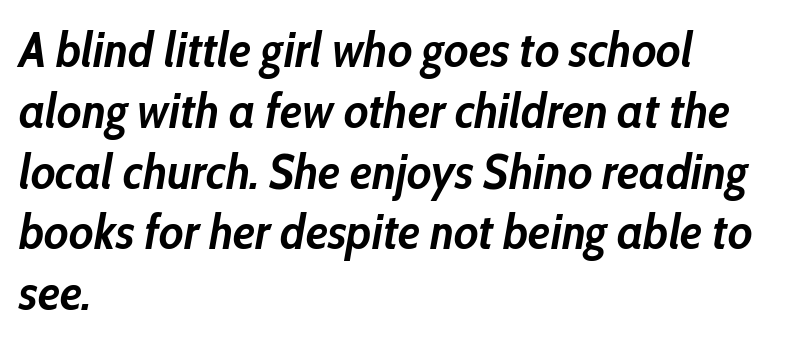
Quick note: underline off. No extra tracking has been applied to these lines. How heavy is the stroke? Heavy — this is a bold. A student would call this left alignment; a typographer would say flush left, rag right. It's the slanting kind of type. The passage shown is typed in a proportional face where columns would drift.
